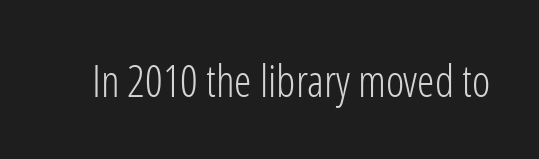
Q: Is the text bold? A: No.
Q: Is the text italic (slanted)? A: No, it is upright.
Q: Is the typeface a serif or a sans-serif typeface? A: Sans-serif.
Q: Is the text underlined? A: No.
Q: Is the spacing between letters normal or unusually wide? A: Normal.
Q: Width (condensed, normal, or wide)? A: Condensed.
Q: Stroke contrast? A: Low.
Q: x-height? A: Medium.
Q: Monospaced? A: No.
